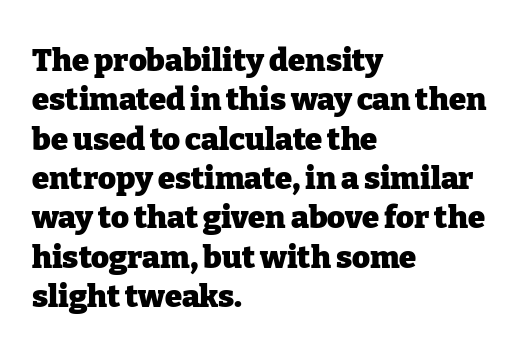
{"serif": "yes", "italic": "no", "bold": "yes", "weight": "heavy", "width": "normal", "stroke_contrast": "low", "x_height": "medium", "monospaced": "no", "underline": "no", "align": "left", "line_spacing": "normal", "line_spacing_ratio": 1.27, "letter_spacing": "normal", "letter_spacing_em": 0.0, "glyph_px": 31}
